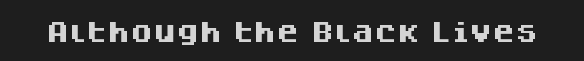
Q: Is the text bold? A: Yes.
Q: Is the text italic (slanted)? A: No, it is upright.
Q: Is the text underlined? A: No.
Q: Is the spacing between letters normal or unusually wide? A: Normal.
